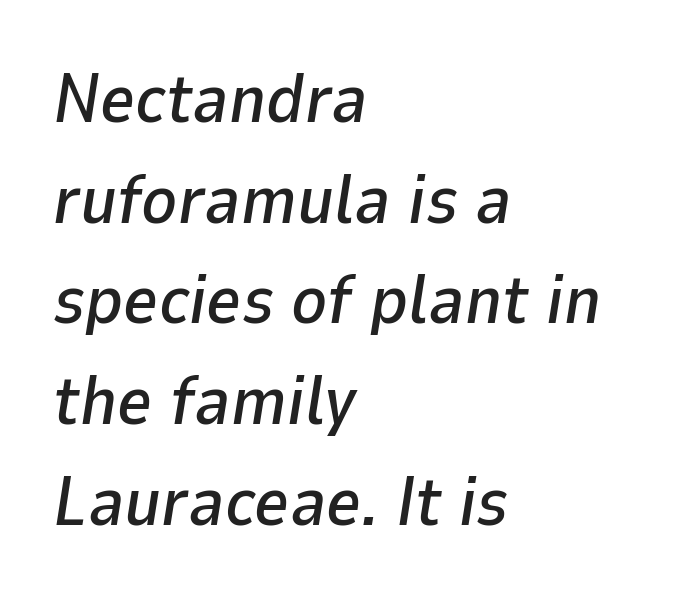
The image shows 68 px text type, italic (leaning right); set left-aligned, normal line spacing (1.48x), normal letter spacing, not underlined; low stroke contrast and a medium x-height.
